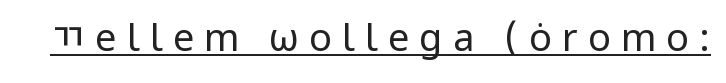
The image shows 38 px regular-weight sans-serif type, upright; set unusually wide letter spacing (+0.26 em), underlined; low stroke contrast and a medium x-height.
